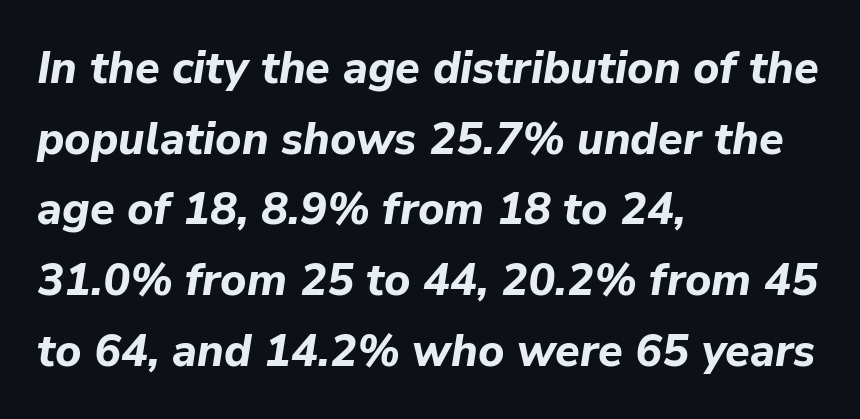
Q: Is the text bold? A: Yes.
Q: Is the text italic (slanted)? A: Yes, it leans right by about 9 degrees.
Q: Is the text underlined? A: No.
Q: How is the paragraph aligned? A: Left-aligned.
Q: Is the spacing between letters normal or unusually wide? A: Normal.
Q: Is the spacing between lines tight, normal or loose? A: Normal.
Q: Width (condensed, normal, or wide)? A: Normal.
Q: Stroke contrast? A: Low.
Q: x-height? A: Medium.
Q: Monospaced? A: No.
